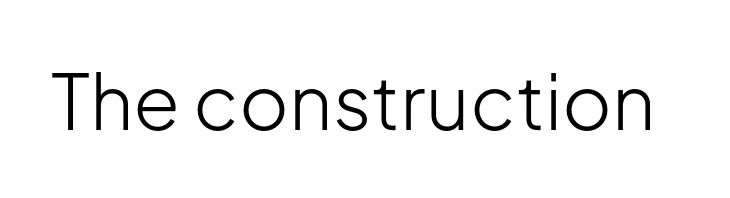
The image shows 76 px light sans-serif type, upright; set normal letter spacing, not underlined; low stroke contrast and a medium x-height.
